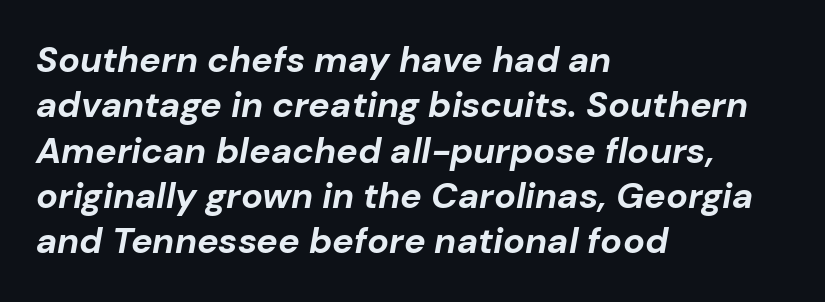
{"italic": "yes", "lean": "right", "slant_degrees": 10, "bold": "yes", "weight": "bold", "width": "normal", "stroke_contrast": "low", "x_height": "medium", "monospaced": "no", "underline": "no", "align": "left", "line_spacing": "normal", "line_spacing_ratio": 1.26, "letter_spacing": "normal", "letter_spacing_em": 0.0, "glyph_px": 36}
